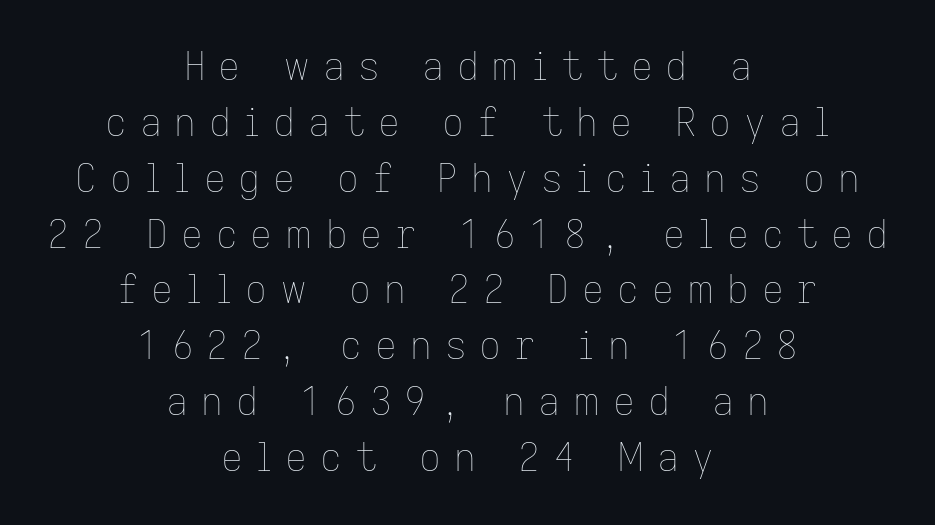
{"italic": "no", "bold": "no", "weight": "thin", "width": "normal", "stroke_contrast": "low", "x_height": "medium", "monospaced": "no", "underline": "no", "align": "center", "line_spacing": "normal", "line_spacing_ratio": 1.47, "letter_spacing": "wide", "letter_spacing_em": 0.34, "glyph_px": 38}
